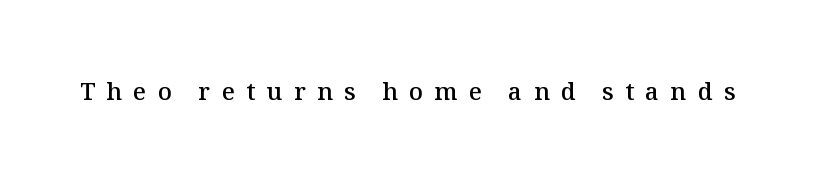
Q: Is the text bold? A: Semi-bold.
Q: Is the text italic (slanted)? A: No, it is upright.
Q: Is the text underlined? A: No.
Q: Is the spacing between letters normal or unusually wide? A: Unusually wide.
